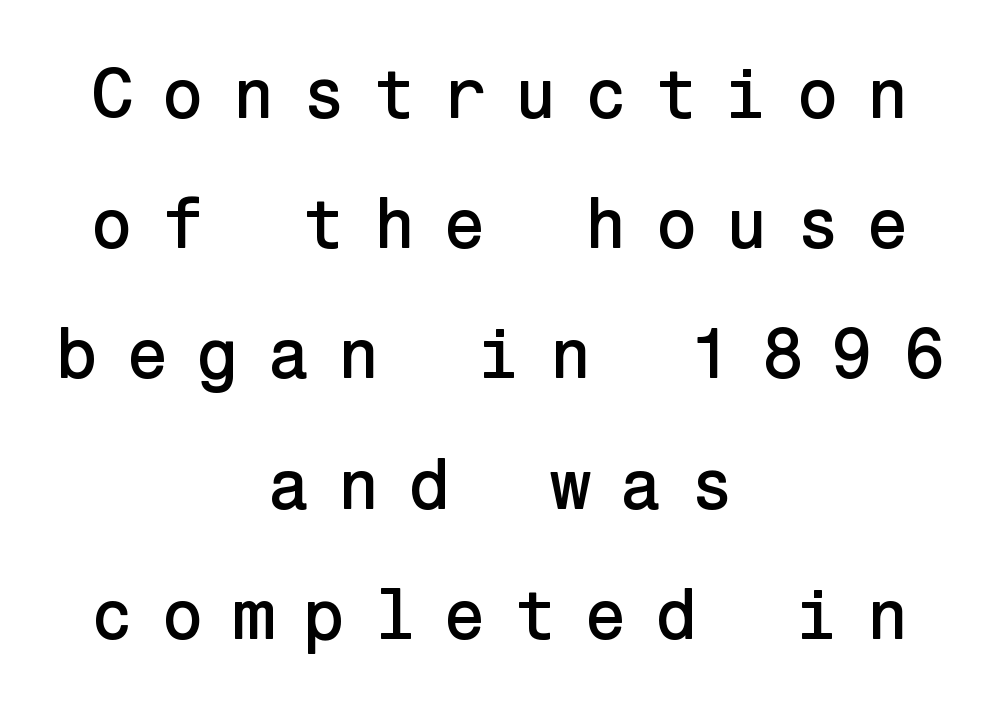
{"serif": "no", "italic": "no", "width": "normal", "stroke_contrast": "low", "x_height": "medium", "underline": "no", "align": "center", "line_spacing_ratio": 1.86, "letter_spacing": "wide", "letter_spacing_em": 0.39, "glyph_px": 70}
